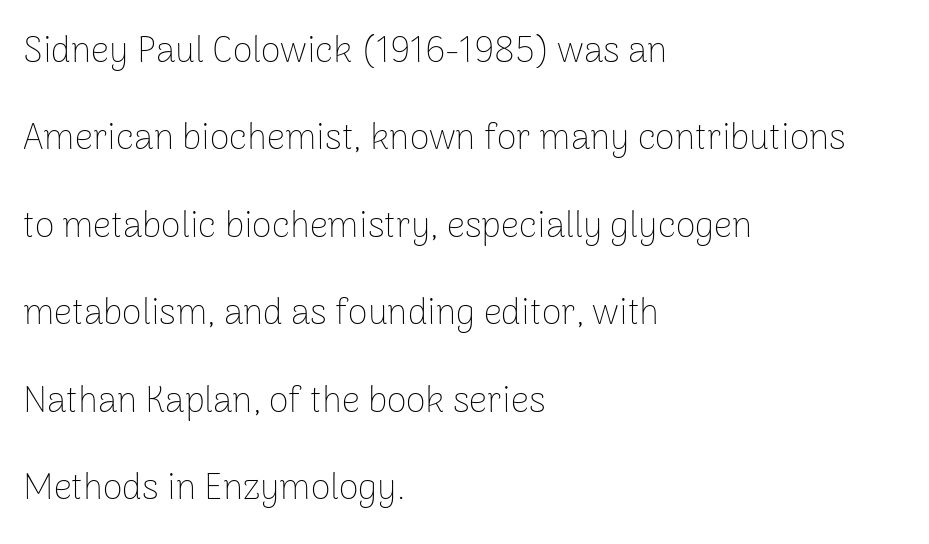
The image shows 36 px thin sans-serif type, upright; set left-aligned, loose line spacing (2.43x), normal letter spacing, not underlined; low stroke contrast and a medium x-height.
